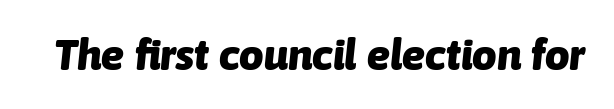
{"italic": "yes", "lean": "right", "slant_degrees": 6, "bold": "yes", "weight": "heavy", "width": "normal", "stroke_contrast": "low", "x_height": "medium", "monospaced": "no", "underline": "no", "letter_spacing": "normal", "letter_spacing_em": 0.0, "glyph_px": 43}
